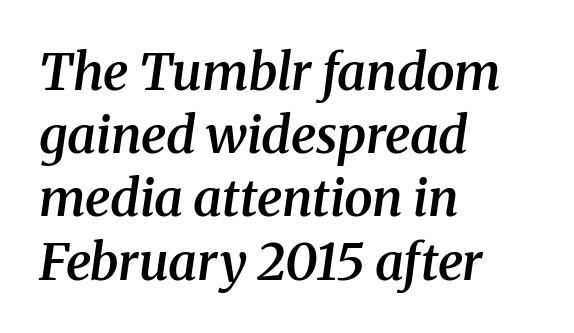
Underline: absent. The rendering keeps characters at their native spacing. The passage is arranged the way most books set body copy — flush left. The passage shown leans; its letterforms are oblique.
